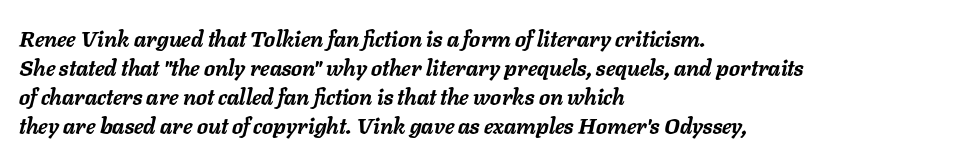
Q: Is the text bold? A: Yes.
Q: Is the text italic (slanted)? A: Yes, it leans right by about 11 degrees.
Q: Is the text underlined? A: No.
Q: How is the paragraph aligned? A: Left-aligned.
Q: Is the spacing between letters normal or unusually wide? A: Normal.
Q: Is the spacing between lines tight, normal or loose? A: Normal.
